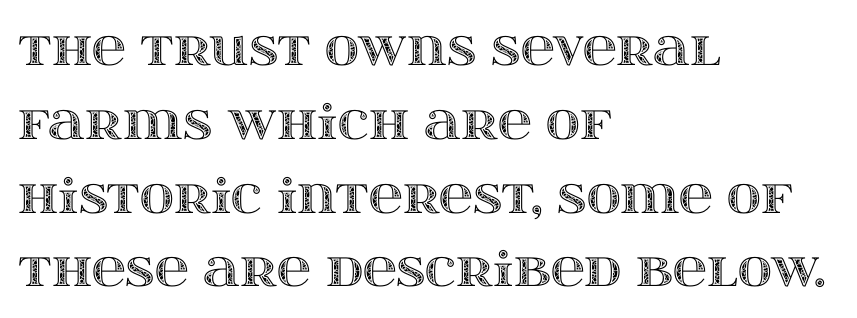
{"italic": "no", "width": "wide", "x_height": "large", "monospaced": "no", "underline": "no", "align": "left", "line_spacing": "normal", "line_spacing_ratio": 1.57, "letter_spacing": "normal", "letter_spacing_em": 0.0, "glyph_px": 47}
